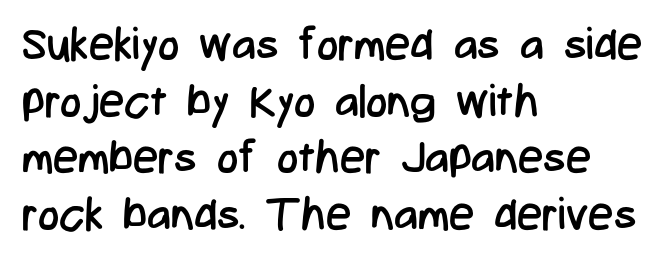
The font is comparable to plain body text, perhaps lighter. This rendering leaves character spacing at its baseline value. Any mark beneath the type? The region is blank. Each letter keeps its own natural width here, so spacing adapts to shape. The leading is moderate, giving the passage an even texture. Every stem runs plumb, perpendicular to the baseline.
